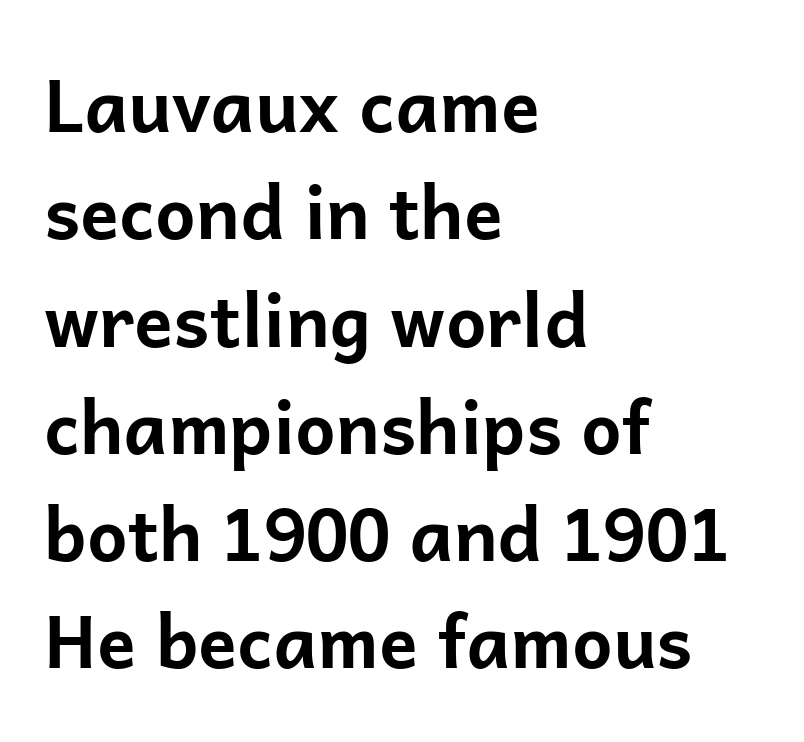
Q: Is the text bold? A: Yes.
Q: Is the text italic (slanted)? A: No, it is upright.
Q: Is the typeface a serif or a sans-serif typeface? A: Sans-serif.
Q: Is the text underlined? A: No.
Q: How is the paragraph aligned? A: Left-aligned.
Q: Is the spacing between letters normal or unusually wide? A: Normal.
Q: Is the spacing between lines tight, normal or loose? A: Normal.
Q: Width (condensed, normal, or wide)? A: Normal.
Q: Stroke contrast? A: Low.
Q: x-height? A: Medium.
Q: Monospaced? A: No.
